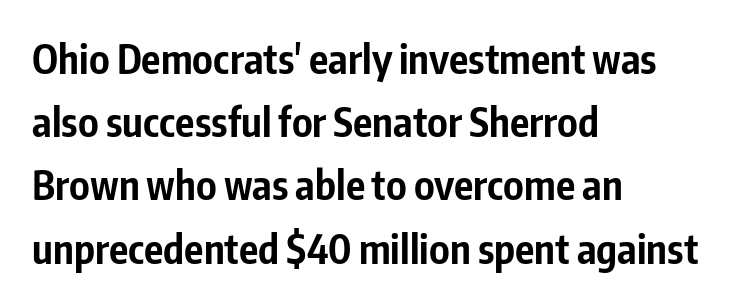
The image shows 40 px bold, condensed sans-serif type, upright; set left-aligned, normal line spacing (1.58x), normal letter spacing, not underlined; low stroke contrast and a medium x-height.
